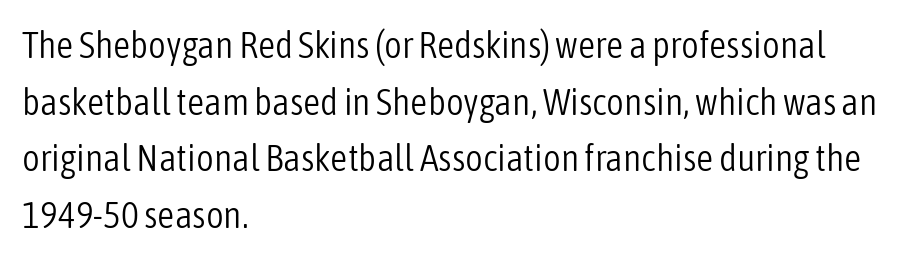
Each row of text sits above clean, open space. It's the straight-up-and-down kind of type. Does the copy run flush right? No — it runs flush left. A sans-serif font was chosen for this passage. On a weight scale, this lands at 450 or below. You could call the tracking neutral — neither tight nor loose.
